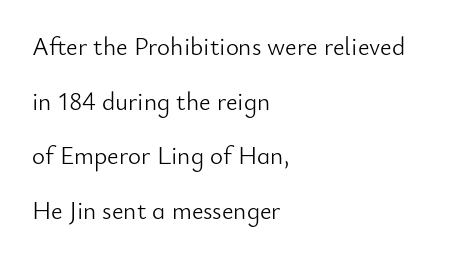
The image shows 25 px text type, upright; set left-aligned, loose line spacing (2.19x), normal letter spacing, not underlined.
